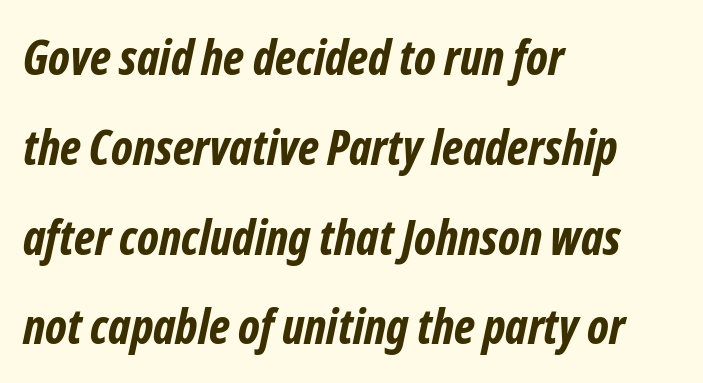
The characters display no serif detailing; their extremities are plain. No extra tracking has been applied to these lines. The glyphs are unaccompanied by any horizontal stroke below them. These lines are rendered in a variable-pitch font. On the weight axis this lands at bold, roughly 700. The paragraph has a hard left edge and a soft right edge.
